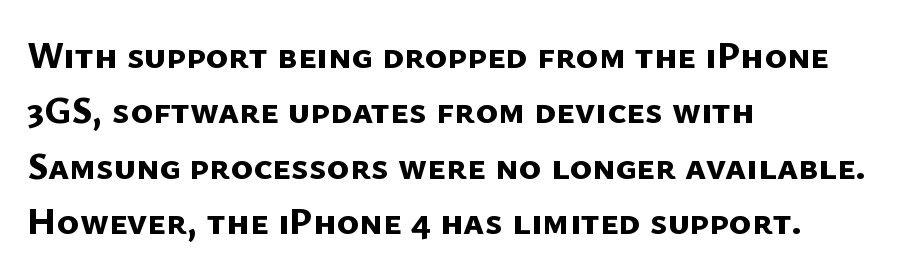
Does the weight exceed regular? Yes, all the way to bold. Is this a sans? Yes — the strokes have no serifs. The passage shown is typed in a proportional face where columns would drift. Does the leading feel generous? No, just average. Tracking value appears to be zero — textbook default spacing.
